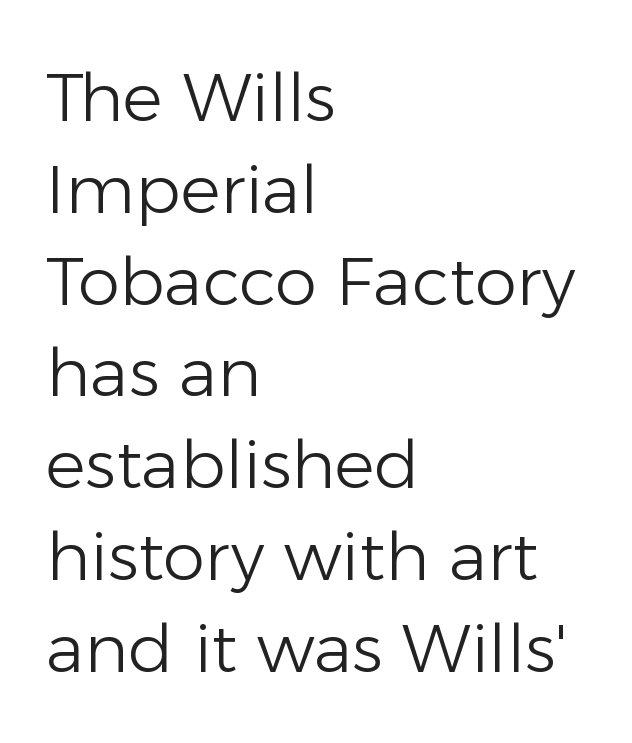
{"serif": "no", "italic": "no", "bold": "no", "weight": "light", "width": "normal", "stroke_contrast": "low", "x_height": "medium", "monospaced": "no", "underline": "no", "align": "left", "line_spacing": "normal", "line_spacing_ratio": 1.37, "letter_spacing": "normal", "letter_spacing_em": 0.0, "glyph_px": 67}
